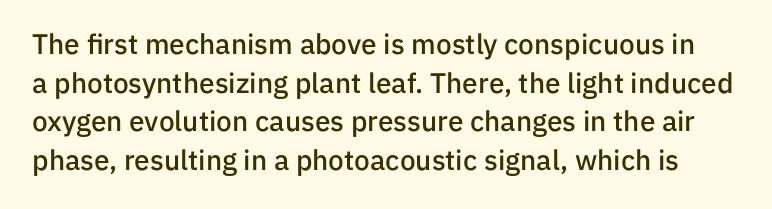
{"serif": "no", "italic": "no", "bold": "semi", "weight": "semibold", "width": "normal", "stroke_contrast": "low", "x_height": "medium", "monospaced": "no", "underline": "no", "line_spacing": "normal", "line_spacing_ratio": 1.38, "letter_spacing": "normal", "letter_spacing_em": 0.0, "glyph_px": 28}
